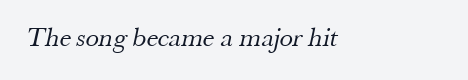
{"bold": "no", "underline": "no", "align": "left", "letter_spacing": "normal", "letter_spacing_em": 0.0, "glyph_px": 27}
